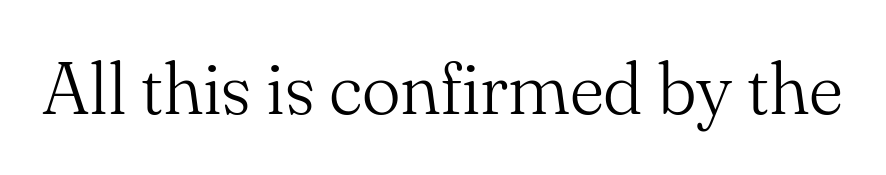
Q: Is the text bold? A: No.
Q: Is the text italic (slanted)? A: No, it is upright.
Q: Is the typeface a serif or a sans-serif typeface? A: Serif.
Q: Is the text underlined? A: No.
Q: Is the spacing between letters normal or unusually wide? A: Normal.
Q: Width (condensed, normal, or wide)? A: Normal.
Q: Stroke contrast? A: Medium.
Q: x-height? A: Small.
Q: Monospaced? A: No.
